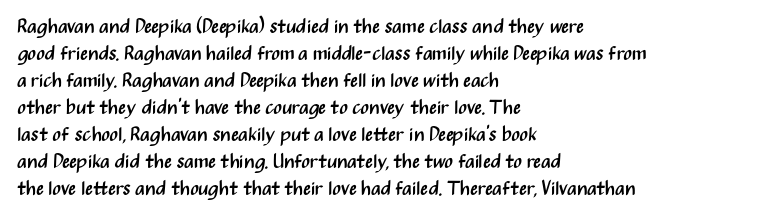
The image shows 20 px text type, upright; set left-aligned, normal line spacing (1.35x), normal letter spacing, not underlined.
